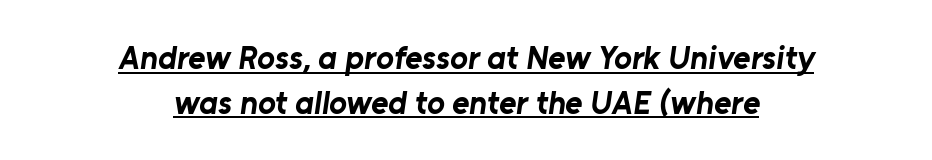
{"serif": "no", "bold": "yes", "weight": "bold", "width": "normal", "stroke_contrast": "low", "x_height": "medium", "monospaced": "no", "underline": "yes", "align": "center", "line_spacing": "normal", "line_spacing_ratio": 1.35, "letter_spacing": "normal", "letter_spacing_em": 0.0, "glyph_px": 33}
